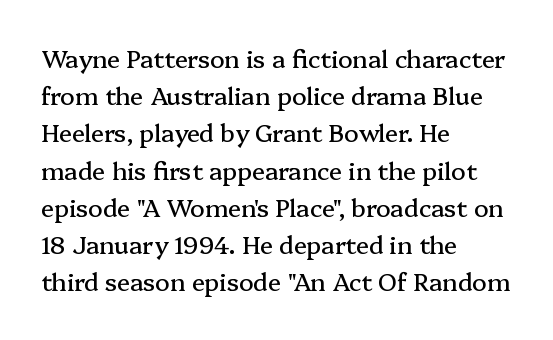
{"italic": "no", "underline": "no", "align": "left", "line_spacing": "normal", "line_spacing_ratio": 1.55, "letter_spacing": "normal", "letter_spacing_em": 0.0, "glyph_px": 24}
